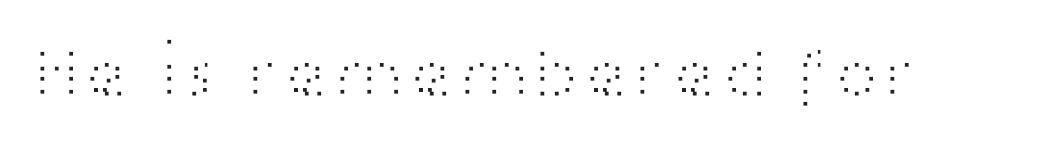
The image shows 75 px light, wide sans-serif type, upright; set normal letter spacing, not underlined; high stroke contrast and a medium x-height.
